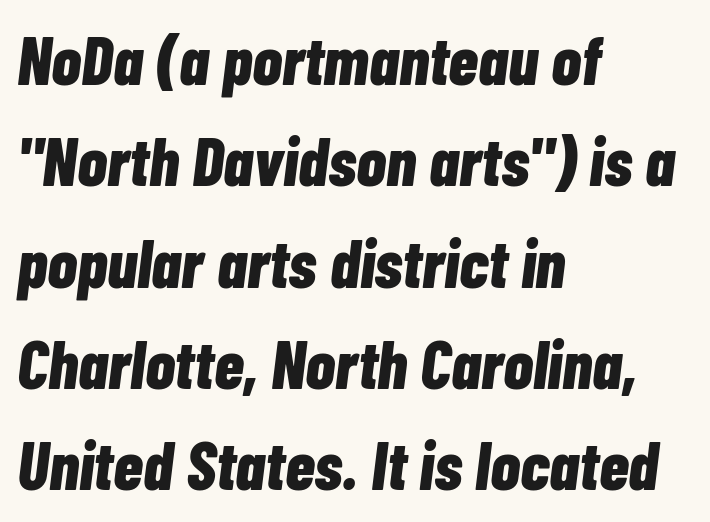
{"italic": "yes", "lean": "right", "slant_degrees": 7, "bold": "yes", "weight": "bold", "width": "condensed", "stroke_contrast": "low", "x_height": "medium", "monospaced": "no", "underline": "no", "align": "left", "line_spacing": "normal", "line_spacing_ratio": 1.49, "letter_spacing": "normal", "letter_spacing_em": 0.0, "glyph_px": 68}
